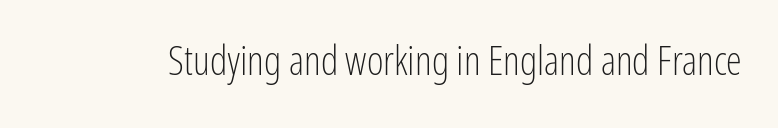
The image shows 40 px light, condensed sans-serif type, upright; set normal letter spacing, not underlined; low stroke contrast and a medium x-height.
